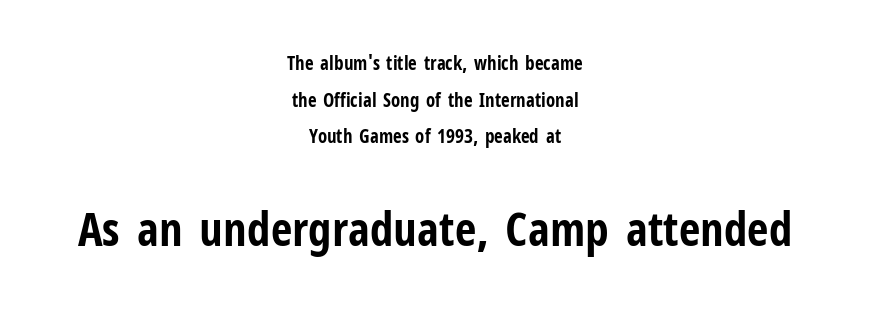
Proportional: the letters do not fall into vertical columns. Examine the stroke ends and you'll find no serifs. This sample trades compactness for vertical openness between lines. Every letter is thick-stroked: bold, no question. This sample uses plain, unmodified letter spacing. The type sits square on the baseline with zero lean.
